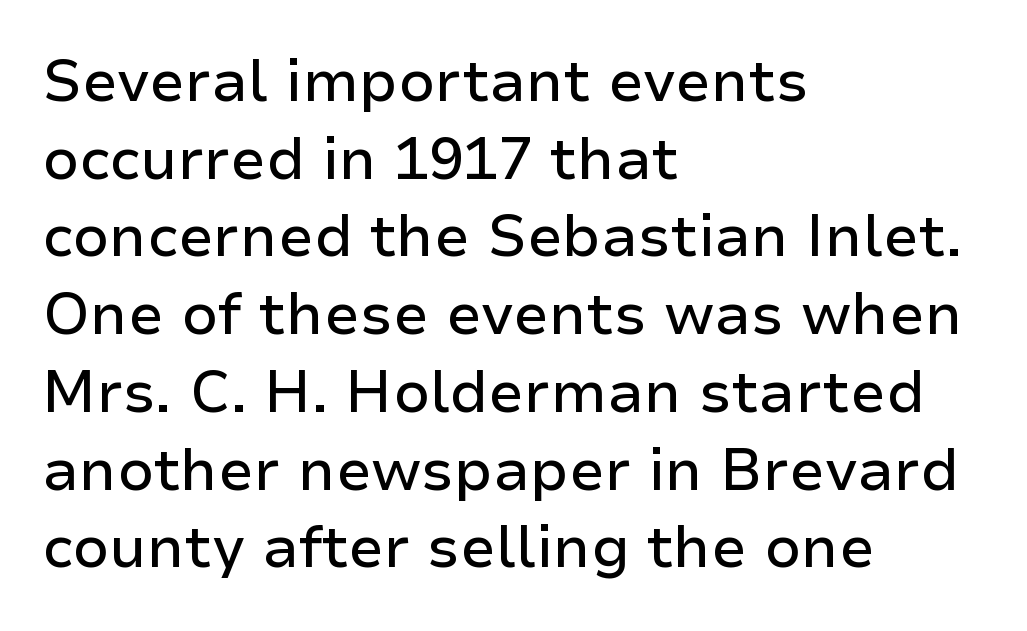
The image shows 58 px sans-serif type, upright; set left-aligned, normal line spacing (1.34x), normal letter spacing, not underlined; low stroke contrast and a medium x-height.
